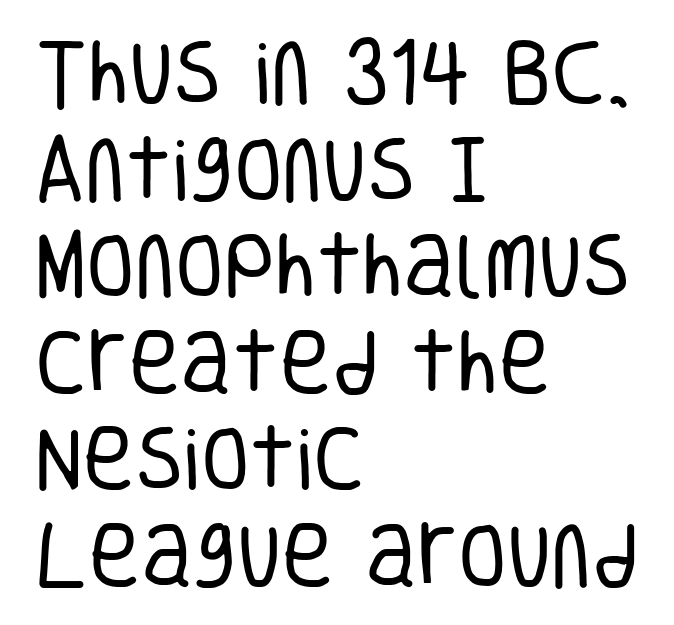
The image shows 71 px regular-weight, condensed sans-serif type, upright; set left-aligned, normal line spacing (1.36x), normal letter spacing, not underlined; low stroke contrast and a large x-height.
